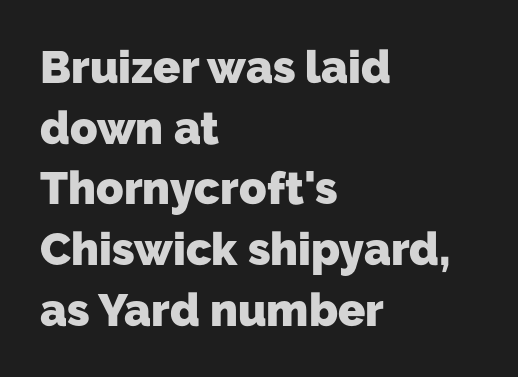
The image shows 45 px heavy sans-serif type; set left-aligned, normal line spacing (1.35x), normal letter spacing, not underlined; low stroke contrast and a medium x-height.
